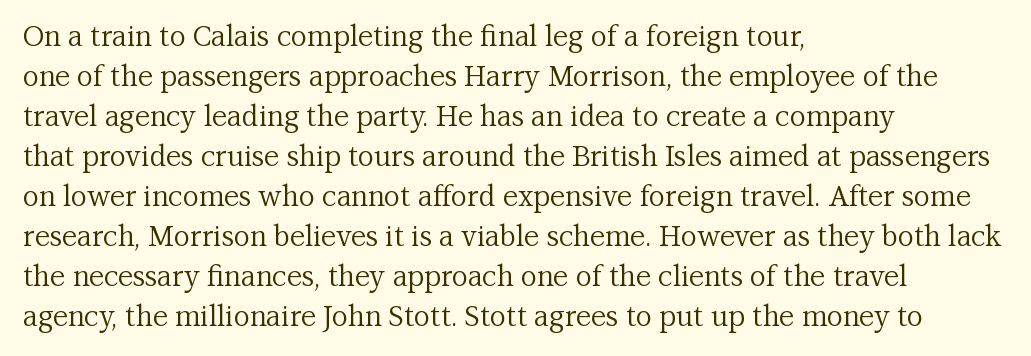
Do the characters align in a grid? No, the font is proportional. The letters stand upright; this is a roman face. The letterforms sit at book weight or below. The space between consecutive lines is moderate. The ragged edge is on the right, which tells us the setting is flush left. Does extra space separate the letters? No, they use regular spacing.
